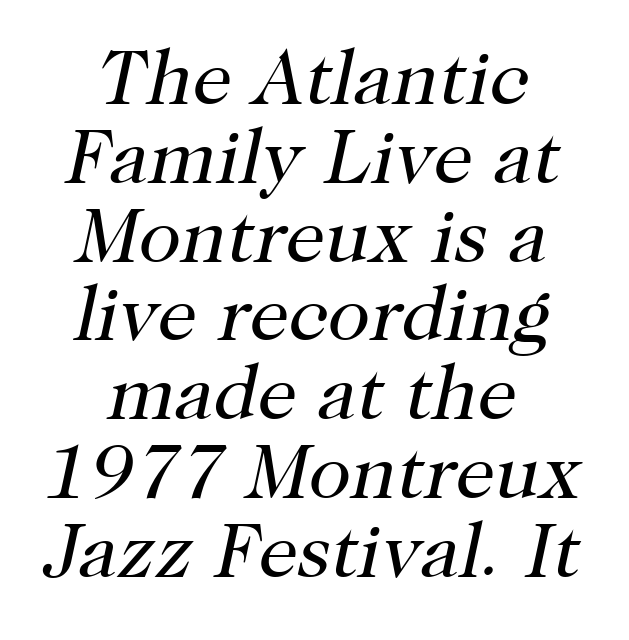
{"serif": "yes", "italic": "yes", "lean": "right", "slant_degrees": 12, "bold": "no", "weight": "regular", "width": "normal", "stroke_contrast": "high", "x_height": "medium", "monospaced": "no", "underline": "no", "align": "center", "line_spacing": "tight", "line_spacing_ratio": 1.01, "letter_spacing": "normal", "letter_spacing_em": 0.0, "glyph_px": 78}
